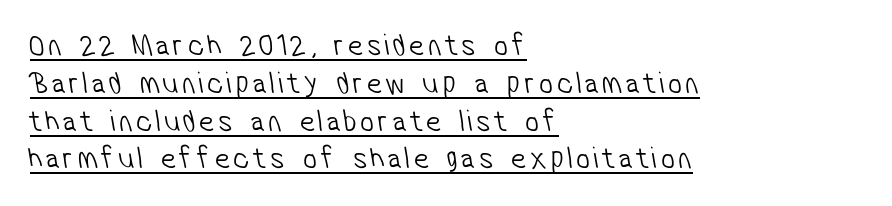
The letters carry no serifs — their stems end cleanly without finishing strokes. A typographer would call this underscored text. Each letter keeps its own natural width here, so spacing adapts to shape. Weight: not bold — regular or lighter. A classic flush-left, rag-right setting is used for this passage.
